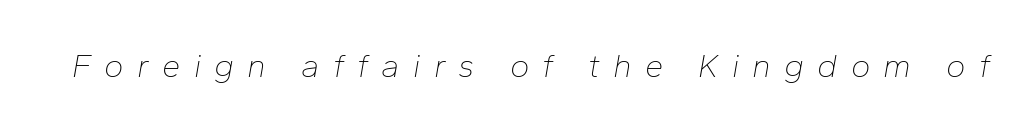
The image shows 33 px thin type, italic (leaning right); set unusually wide letter spacing (+0.4 em), not underlined; low stroke contrast and a medium x-height.
